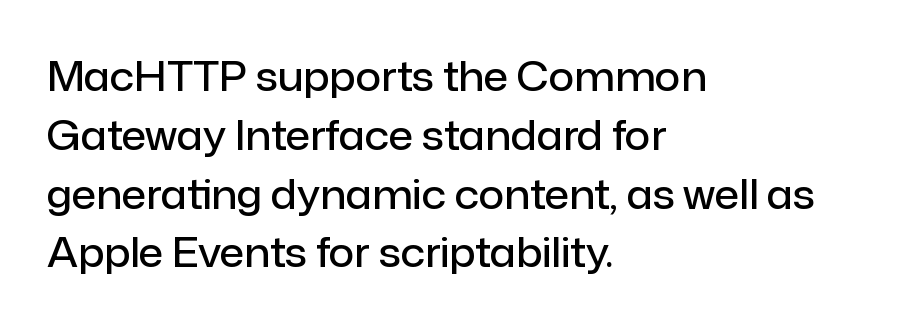
{"serif": "no", "italic": "no", "bold": "semi", "weight": "semibold", "width": "normal", "stroke_contrast": "low", "x_height": "medium", "monospaced": "no", "underline": "no", "align": "left", "line_spacing": "normal", "line_spacing_ratio": 1.47, "letter_spacing": "normal", "letter_spacing_em": 0.0, "glyph_px": 40}
